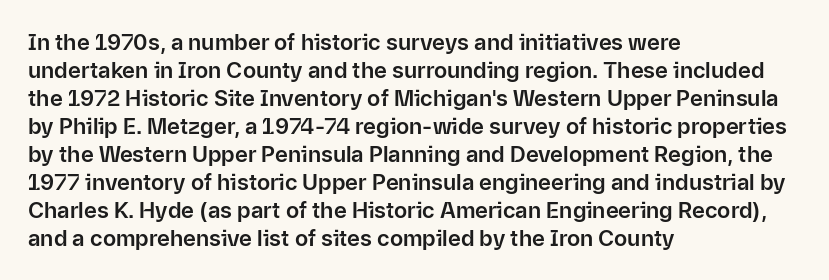
The image shows 22 px text type, upright; set left-aligned, normal line spacing (1.27x), normal letter spacing, not underlined.
